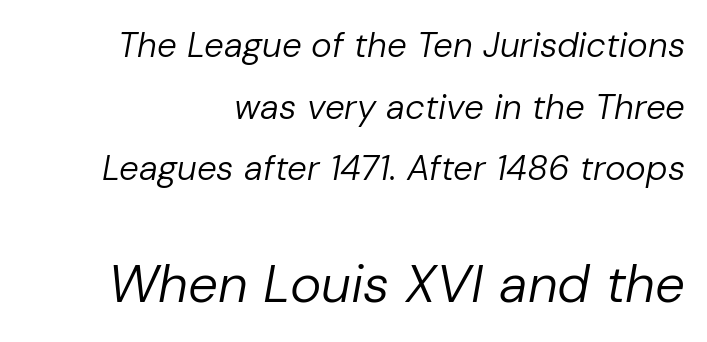
{"italic": "yes", "lean": "right", "slant_degrees": 10, "bold": "no", "weight": "regular", "width": "normal", "stroke_contrast": "low", "x_height": "medium", "monospaced": "no", "underline": "no", "align": "right", "line_spacing_ratio": 1.76, "letter_spacing": "normal", "letter_spacing_em": 0.0, "larger_block": "second", "size_ratio": 1.51, "glyph_px": 53}
